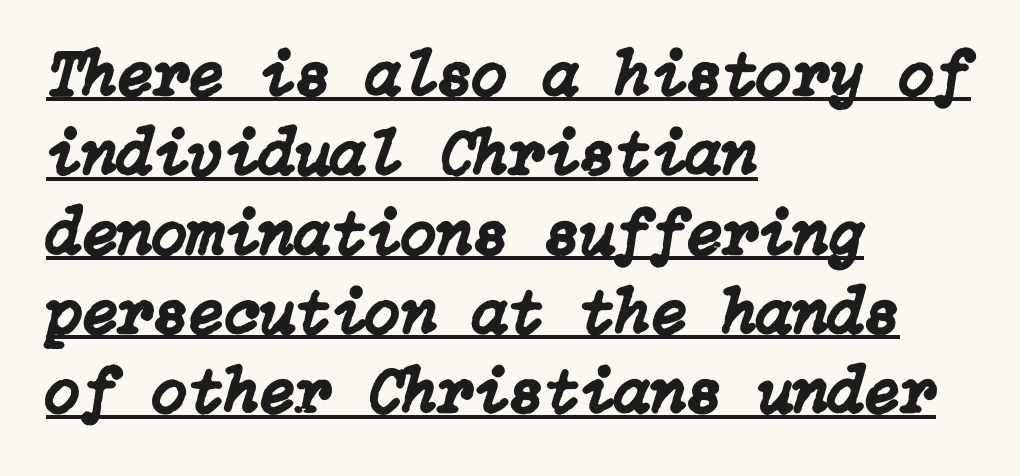
Alignment: flush left. Characters are canted at an angle relative to the baseline's perpendicular. Characters follow at the spacing the type designer built in. Decoration check: the copy is underlined.
